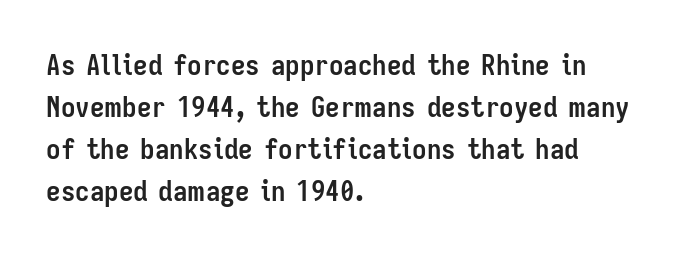
{"serif": "no", "italic": "no", "bold": "yes", "weight": "semibold", "width": "condensed", "stroke_contrast": "low", "x_height": "medium", "monospaced": "no", "underline": "no", "align": "left", "line_spacing": "normal", "line_spacing_ratio": 1.45, "letter_spacing": "normal", "letter_spacing_em": 0.0, "glyph_px": 29}
